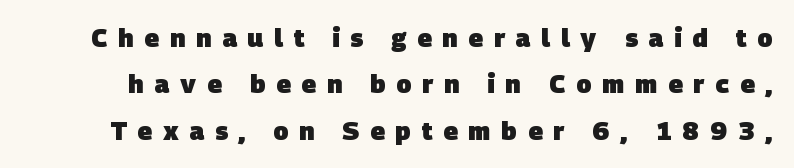
The image shows 25 px bold type; set line spacing 1.86x, unusually wide letter spacing (+0.43 em), not underlined.
